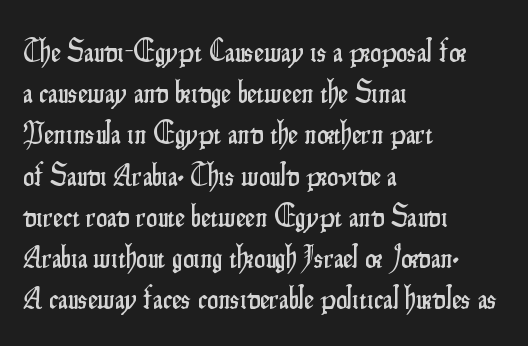
This sample keeps an unexceptional amount of space between lines. No feet cap the strokes, marking this as sans-serif type. You could not count columns in this text — the font is proportionally spaced. Line beginnings align vertically; line endings do not. Every stem runs plumb, perpendicular to the baseline. The gap between lines stays unmarked.
